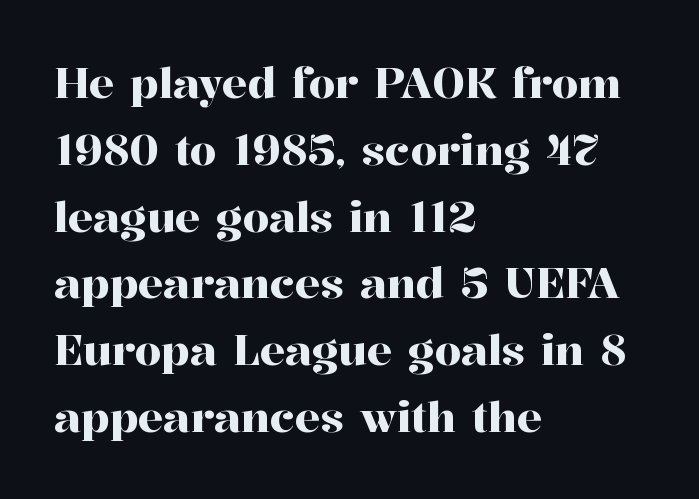
The image shows 42 px serif type, upright; set left-aligned, normal line spacing (1.59x), normal letter spacing, not underlined; high stroke contrast and a medium x-height.
